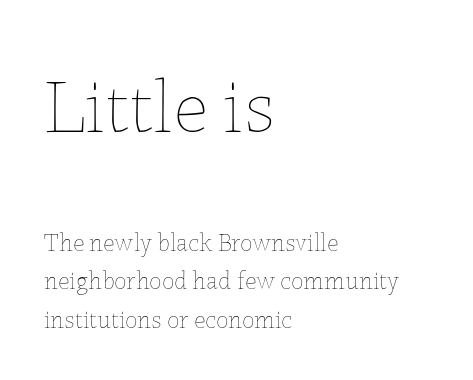
{"italic": "no", "bold": "no", "weight": "thin", "width": "normal", "stroke_contrast": "low", "x_height": "medium", "monospaced": "no", "underline": "no", "align": "left", "line_spacing": "normal", "line_spacing_ratio": 1.54, "letter_spacing": "normal", "letter_spacing_em": 0.0, "larger_block": "first", "size_ratio": 3.04, "glyph_px": 76}
